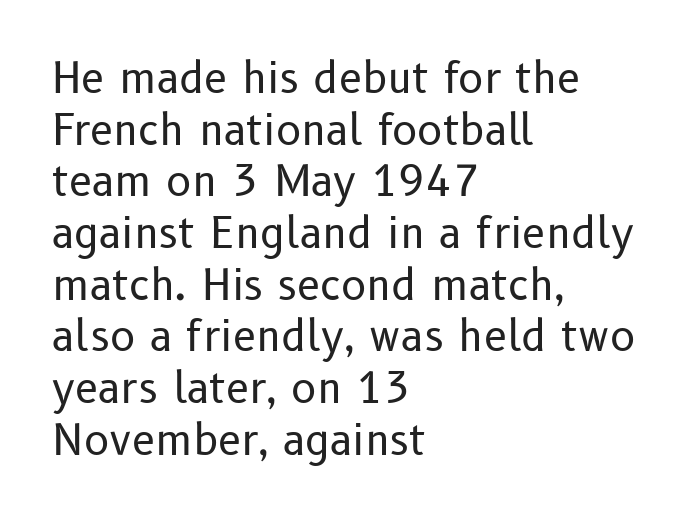
Q: Is the text bold? A: No.
Q: Is the text italic (slanted)? A: No, it is upright.
Q: Is the typeface a serif or a sans-serif typeface? A: Sans-serif.
Q: Is the text underlined? A: No.
Q: How is the paragraph aligned? A: Left-aligned.
Q: Is the spacing between letters normal or unusually wide? A: Normal.
Q: Width (condensed, normal, or wide)? A: Normal.
Q: Stroke contrast? A: Low.
Q: x-height? A: Medium.
Q: Monospaced? A: No.
